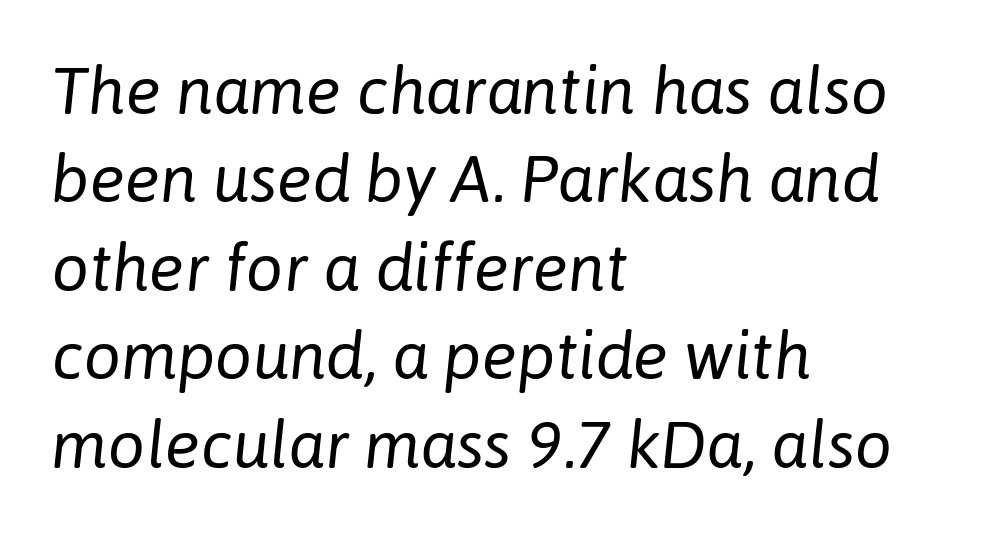
Each letter keeps its own natural width here, so spacing adapts to shape. It's the slanting kind of type. The rendering uses a moderate line-height, typical for paragraphs. Compared with typical body copy, the letter spacing here is the same. Vertical stems look standard width or narrower in stroke.
